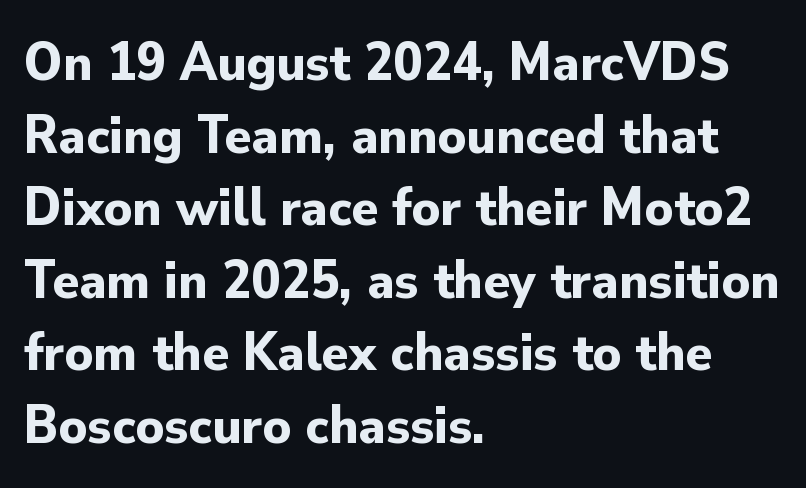
The image shows 55 px bold sans-serif type, upright; set left-aligned, normal line spacing (1.32x), normal letter spacing, not underlined; low stroke contrast and a small x-height.
